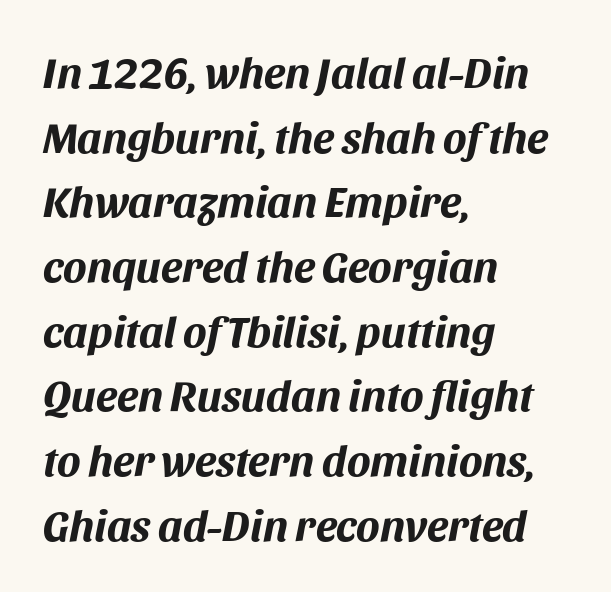
The image shows 44 px bold type, italic (leaning right); set left-aligned, normal line spacing (1.47x), normal letter spacing, not underlined; medium stroke contrast and a large x-height.
